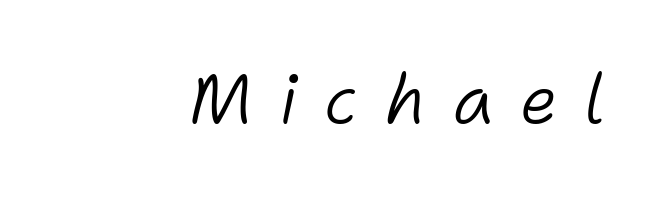
The image shows 68 px light type, italic (leaning right); set unusually wide letter spacing (+0.39 em), not underlined; low stroke contrast and a medium x-height.
